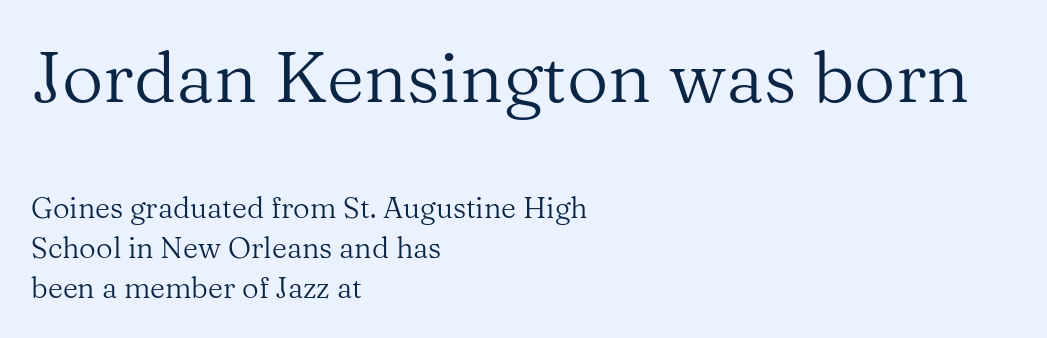
Q: Is the text bold? A: No.
Q: Is the text italic (slanted)? A: No, it is upright.
Q: Is the typeface a serif or a sans-serif typeface? A: Serif.
Q: Is the text underlined? A: No.
Q: How is the paragraph aligned? A: Left-aligned.
Q: Is the spacing between letters normal or unusually wide? A: Normal.
Q: Is the spacing between lines tight, normal or loose? A: Normal.
Q: Which block of text is set in a larger size, the first (top) or the second (bottom)? A: The first (top) one.
Q: Width (condensed, normal, or wide)? A: Normal.
Q: Stroke contrast? A: Medium.
Q: x-height? A: Medium.
Q: Monospaced? A: No.
